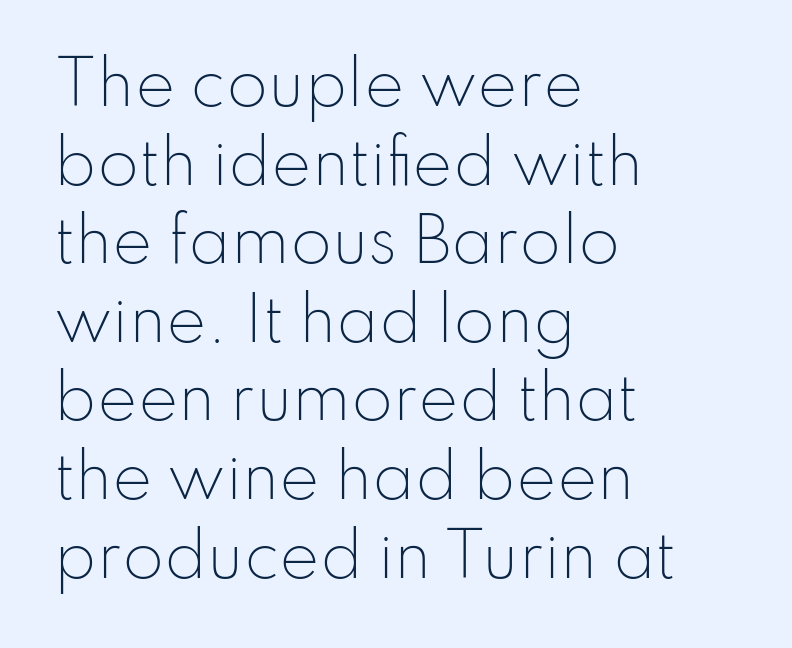
Q: Is the text bold? A: No.
Q: Is the text italic (slanted)? A: No, it is upright.
Q: Is the typeface a serif or a sans-serif typeface? A: Sans-serif.
Q: Is the text underlined? A: No.
Q: How is the paragraph aligned? A: Left-aligned.
Q: Is the spacing between letters normal or unusually wide? A: Normal.
Q: Is the spacing between lines tight, normal or loose? A: Normal.
Q: Width (condensed, normal, or wide)? A: Normal.
Q: Stroke contrast? A: Low.
Q: x-height? A: Small.
Q: Monospaced? A: No.
